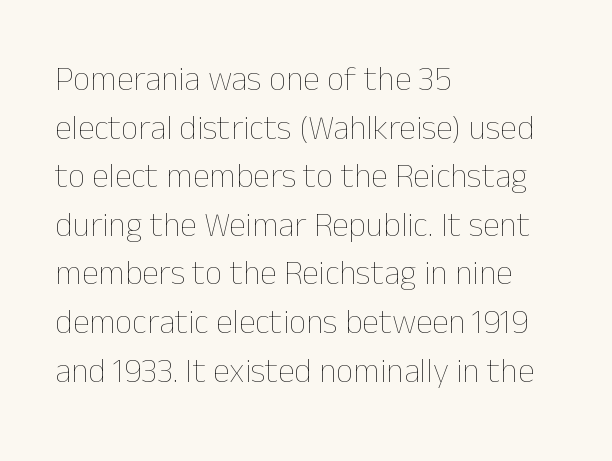
The image shows 34 px thin type, upright; set left-aligned, normal line spacing (1.43x), normal letter spacing, not underlined; low stroke contrast and a medium x-height.
